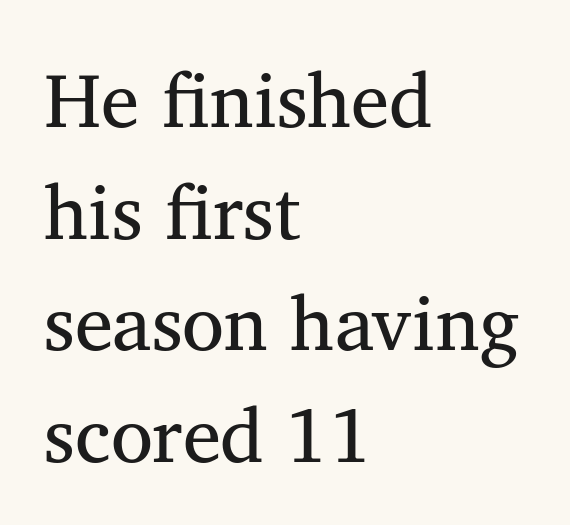
The foot of each line stays bare and open. Is the block centered? No — it sits flush against the left margin. Regarding leading, the lines here are spaced in the standard way. Look at the bottom of the vertical strokes: they flare into serifs here.
